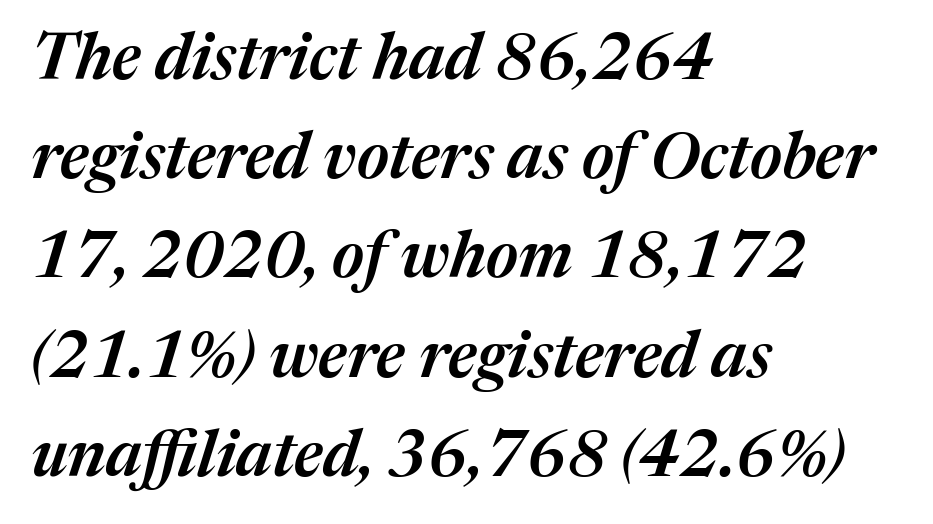
The image shows 64 px semibold type, italic (leaning right); set left-aligned, normal line spacing (1.55x), normal letter spacing, not underlined; medium stroke contrast and a medium x-height.
